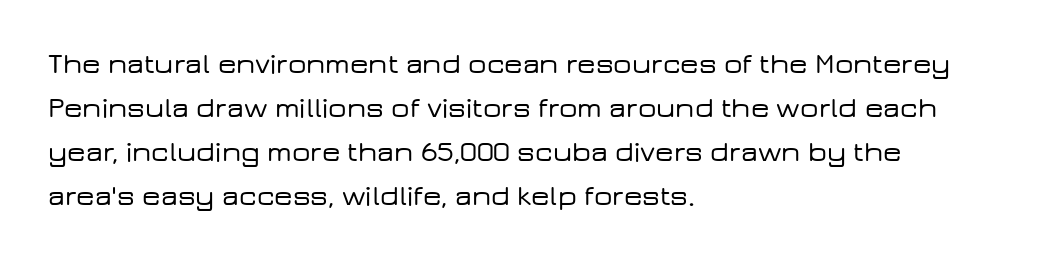
Q: Is the text italic (slanted)? A: No, it is upright.
Q: Is the typeface a serif or a sans-serif typeface? A: Sans-serif.
Q: Is the text underlined? A: No.
Q: How is the paragraph aligned? A: Left-aligned.
Q: Is the spacing between letters normal or unusually wide? A: Normal.
Q: Is the spacing between lines tight, normal or loose? A: Normal.
Q: Width (condensed, normal, or wide)? A: Wide.
Q: Stroke contrast? A: Low.
Q: x-height? A: Medium.
Q: Monospaced? A: No.
